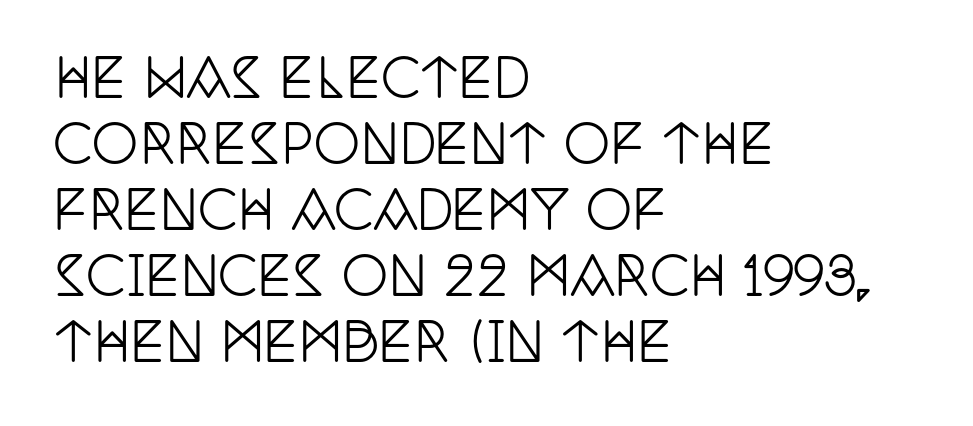
The image shows 52 px condensed serif type, upright; set left-aligned, normal line spacing (1.27x), normal letter spacing, not underlined; low stroke contrast and a large x-height.
